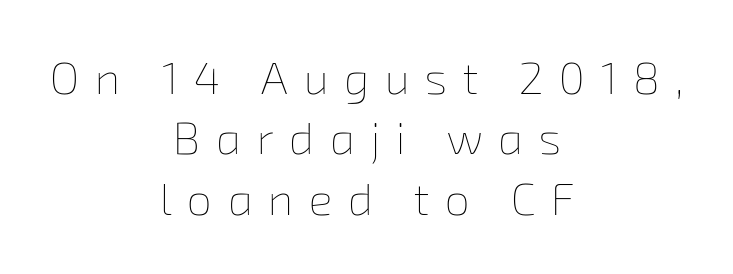
Q: Is the text bold? A: No.
Q: Is the text underlined? A: No.
Q: How is the paragraph aligned? A: Centered.
Q: Is the spacing between letters normal or unusually wide? A: Unusually wide.
Q: Is the spacing between lines tight, normal or loose? A: Normal.
Q: Width (condensed, normal, or wide)? A: Normal.
Q: Stroke contrast? A: Low.
Q: x-height? A: Medium.
Q: Monospaced? A: No.
